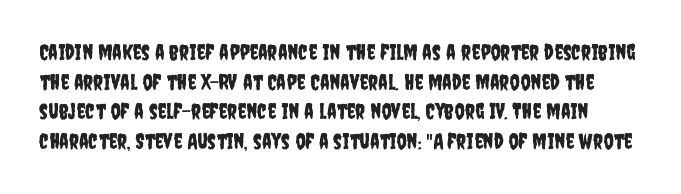
You can tell it's not italic because the verticals are truly vertical. Observe the ordinary spacing: letters are neighbours, not strangers. This block has exactly the height ordinary leading produces. Nobody drew a line under any word here.
